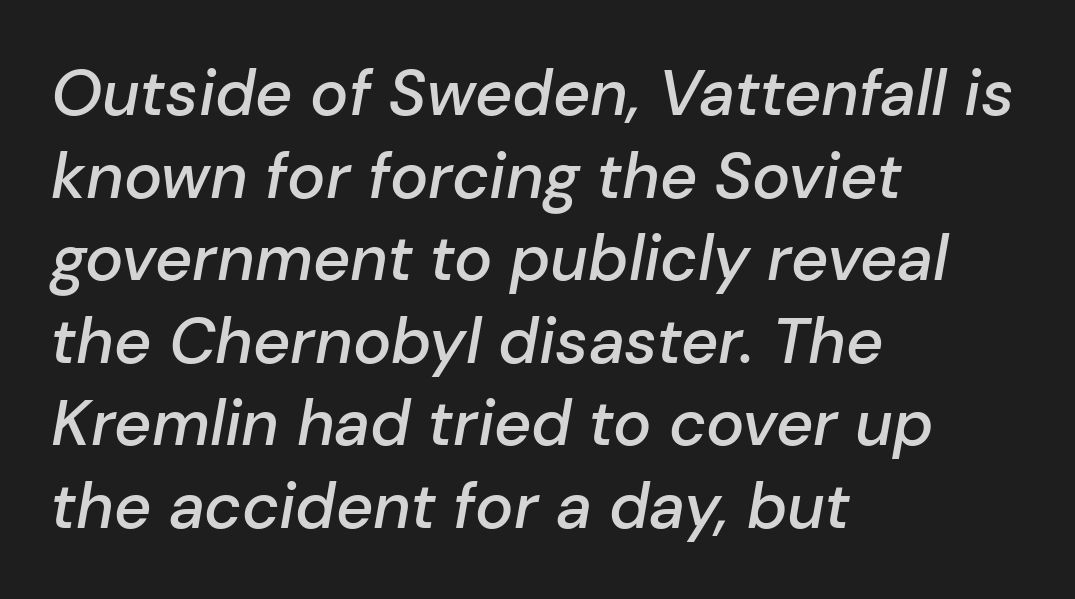
Q: Is the text bold? A: Semi-bold.
Q: Is the text italic (slanted)? A: Yes, it leans right by about 10 degrees.
Q: Is the text underlined? A: No.
Q: How is the paragraph aligned? A: Left-aligned.
Q: Is the spacing between letters normal or unusually wide? A: Normal.
Q: Is the spacing between lines tight, normal or loose? A: Normal.
Q: Width (condensed, normal, or wide)? A: Normal.
Q: Stroke contrast? A: Low.
Q: x-height? A: Medium.
Q: Monospaced? A: No.
